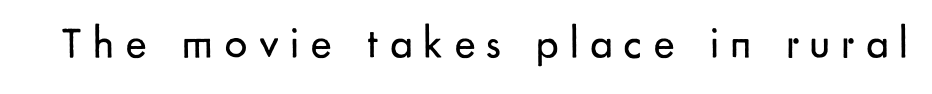
Is this a sans? Yes — the strokes have no serifs. This is roman type, the default non-slanted kind. Clear beneath every line of the passage. Between one letter and the next there's a generous, obvious gap. Each letter keeps its own natural width here, so spacing adapts to shape. The font is comparable to plain body text, perhaps lighter.
